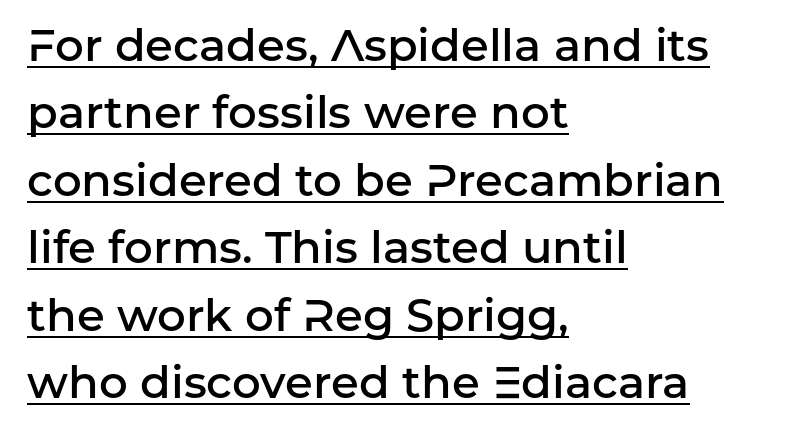
Q: Is the text bold? A: Semi-bold.
Q: Is the text italic (slanted)? A: No, it is upright.
Q: Is the typeface a serif or a sans-serif typeface? A: Sans-serif.
Q: Is the text underlined? A: Yes.
Q: How is the paragraph aligned? A: Left-aligned.
Q: Is the spacing between letters normal or unusually wide? A: Normal.
Q: Is the spacing between lines tight, normal or loose? A: Normal.
Q: Width (condensed, normal, or wide)? A: Normal.
Q: Stroke contrast? A: Low.
Q: x-height? A: Medium.
Q: Monospaced? A: No.
